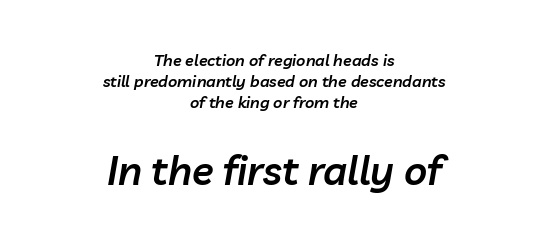
Teacher's note: observe the equal gaps on both sides — that is centered alignment. Glance below the letters and you will spot only blank space. Do the characters align in a grid? No, the font is proportional. Students, observe: this is what conventionally led text looks like. Character size in the trailing block exceeds that of the leading block. There's an unmistakable incline to the writing here.
